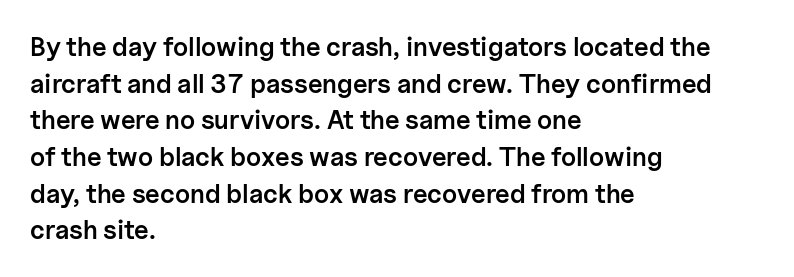
The image shows 26 px text type, upright; set left-aligned, normal line spacing (1.41x), normal letter spacing, not underlined.
